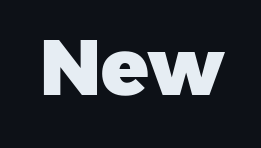
Q: Is the text bold? A: Yes.
Q: Is the typeface a serif or a sans-serif typeface? A: Sans-serif.
Q: Is the text underlined? A: No.
Q: Is the spacing between letters normal or unusually wide? A: Normal.
Q: Width (condensed, normal, or wide)? A: Normal.
Q: Stroke contrast? A: Low.
Q: x-height? A: Medium.
Q: Monospaced? A: No.
